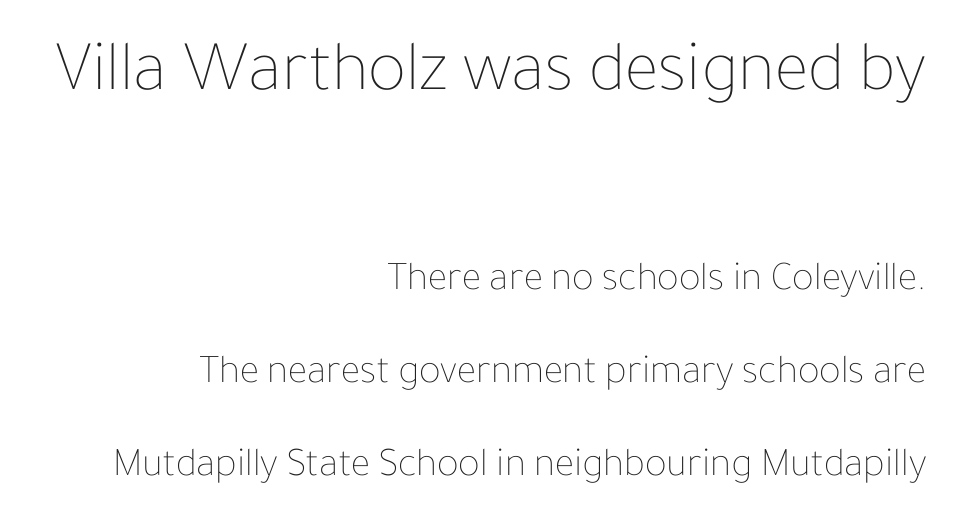
{"italic": "no", "bold": "no", "weight": "thin", "width": "normal", "stroke_contrast": "low", "x_height": "medium", "monospaced": "no", "underline": "no", "align": "right", "line_spacing": "loose", "line_spacing_ratio": 2.26, "letter_spacing": "normal", "letter_spacing_em": 0.0, "larger_block": "first", "size_ratio": 1.76, "glyph_px": 72}
